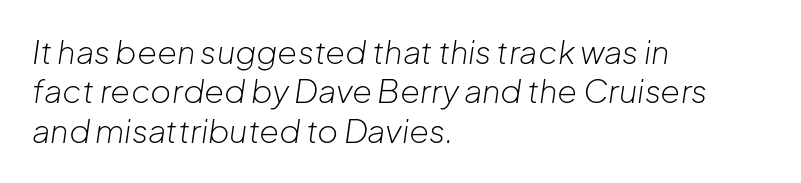
The image shows 32 px light type, italic (leaning right); set left-aligned, line spacing 1.23x, normal letter spacing, not underlined; low stroke contrast and a medium x-height.
